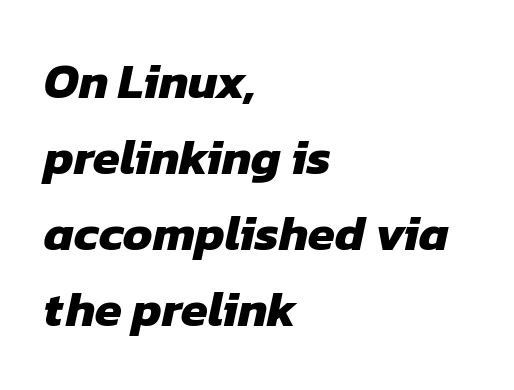
Q: Is the text bold? A: Yes.
Q: Is the typeface a serif or a sans-serif typeface? A: Sans-serif.
Q: Is the text underlined? A: No.
Q: How is the paragraph aligned? A: Left-aligned.
Q: Is the spacing between letters normal or unusually wide? A: Normal.
Q: Is the spacing between lines tight, normal or loose? A: Normal.
Q: Width (condensed, normal, or wide)? A: Normal.
Q: Stroke contrast? A: Low.
Q: x-height? A: Medium.
Q: Monospaced? A: No.
